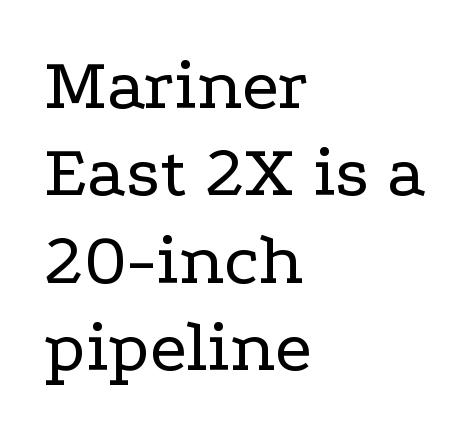
The image shows 74 px regular-weight, wide serif type, upright; set left-aligned, line spacing 1.18x, normal letter spacing, not underlined; low stroke contrast and a medium x-height.
